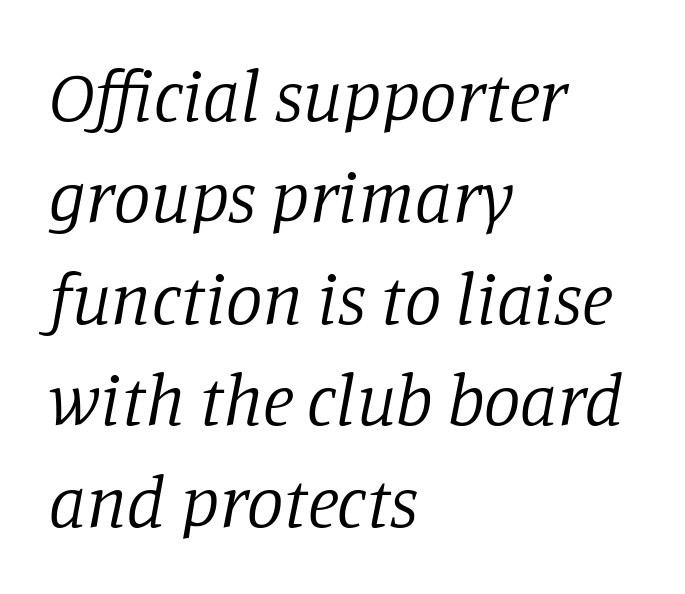
{"serif": "yes", "italic": "yes", "lean": "right", "slant_degrees": 11, "bold": "no", "weight": "regular", "width": "normal", "stroke_contrast": "low", "x_height": "large", "monospaced": "no", "underline": "no", "align": "left", "line_spacing": "normal", "line_spacing_ratio": 1.39, "letter_spacing": "normal", "letter_spacing_em": 0.0, "glyph_px": 73}
